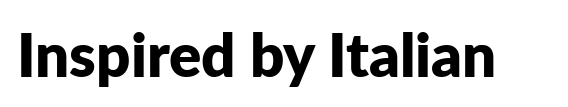
Does extra space separate the letters? No, they use regular spacing. Are there feet on the stems? There aren't — it's a sans. Here the designer chose a conventional face with non-uniform glyph widths. Letters rest on an invisible, unmarked baseline. The letters stand upright; this is a roman face.
